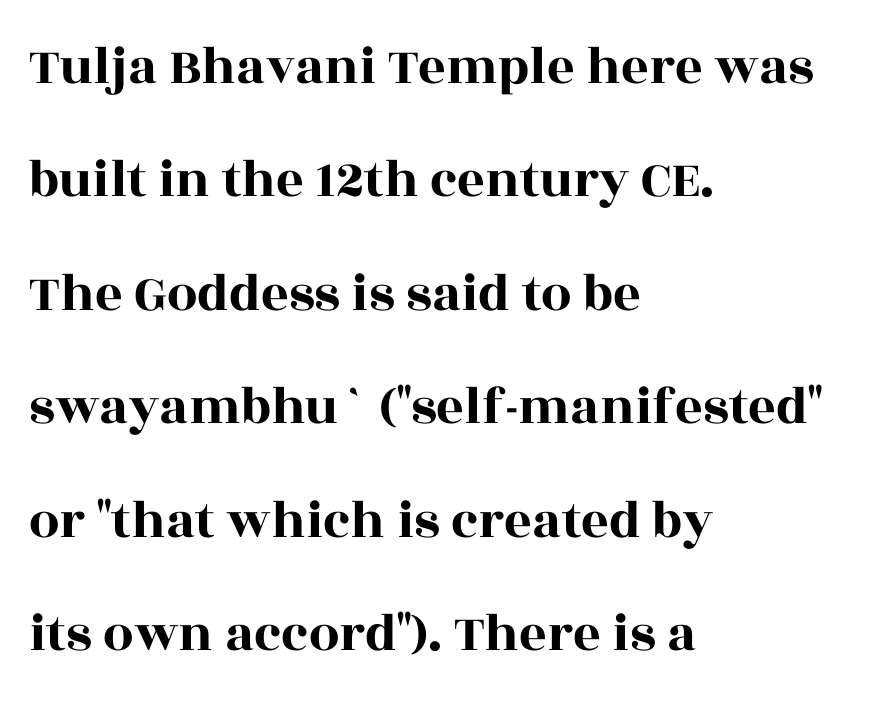
Q: Is the text italic (slanted)? A: No, it is upright.
Q: Is the typeface a serif or a sans-serif typeface? A: Serif.
Q: Is the text underlined? A: No.
Q: How is the paragraph aligned? A: Left-aligned.
Q: Is the spacing between letters normal or unusually wide? A: Normal.
Q: Is the spacing between lines tight, normal or loose? A: Loose.
Q: Width (condensed, normal, or wide)? A: Wide.
Q: x-height? A: Large.
Q: Monospaced? A: No.
